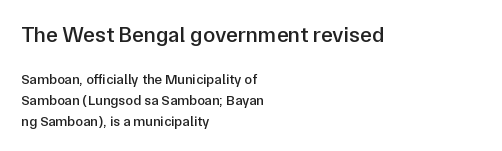
The image shows 22 px text type, upright; set left-aligned, normal line spacing (1.48x), normal letter spacing, not underlined; the first (top) block is 1.57x larger.
